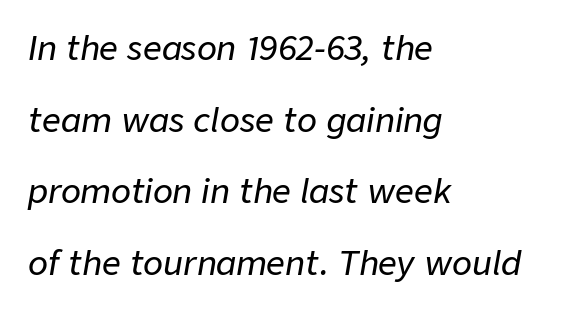
Decoration check: the copy has no underline. All the whitespace from short lines collects on the right. Letter spacing: default. The face used here is proportionally spaced, like ordinary book or web type. Leading: increased.
